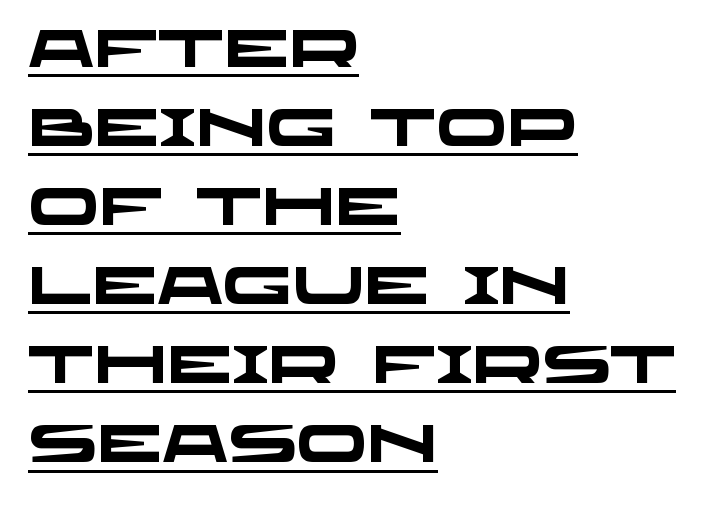
The image shows 52 px heavy, wide sans-serif type; set left-aligned, normal line spacing (1.52x), normal letter spacing, underlined; low stroke contrast and a large x-height.
